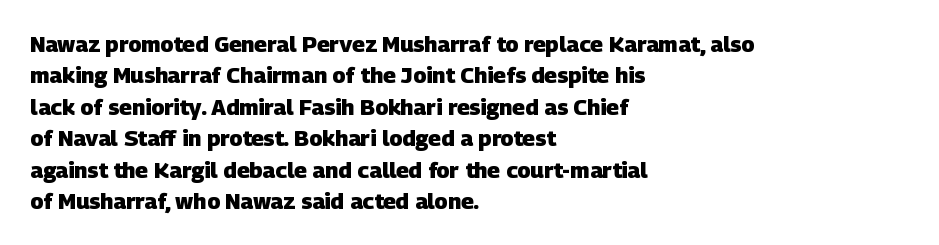
The image shows 22 px bold type; set left-aligned, normal line spacing (1.43x), normal letter spacing, not underlined.
